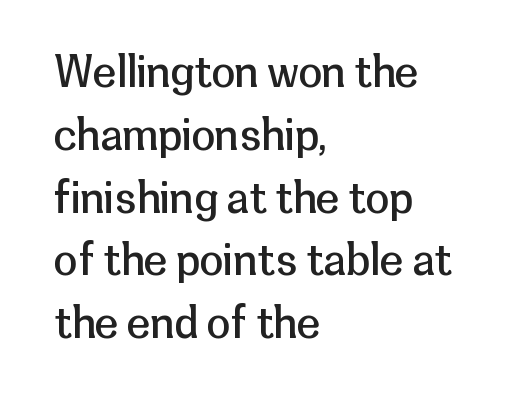
{"serif": "no", "italic": "no", "bold": "no", "weight": "regular", "width": "normal", "stroke_contrast": "low", "x_height": "medium", "monospaced": "no", "underline": "no", "align": "left", "line_spacing": "normal", "line_spacing_ratio": 1.46, "letter_spacing": "normal", "letter_spacing_em": 0.0, "glyph_px": 43}
